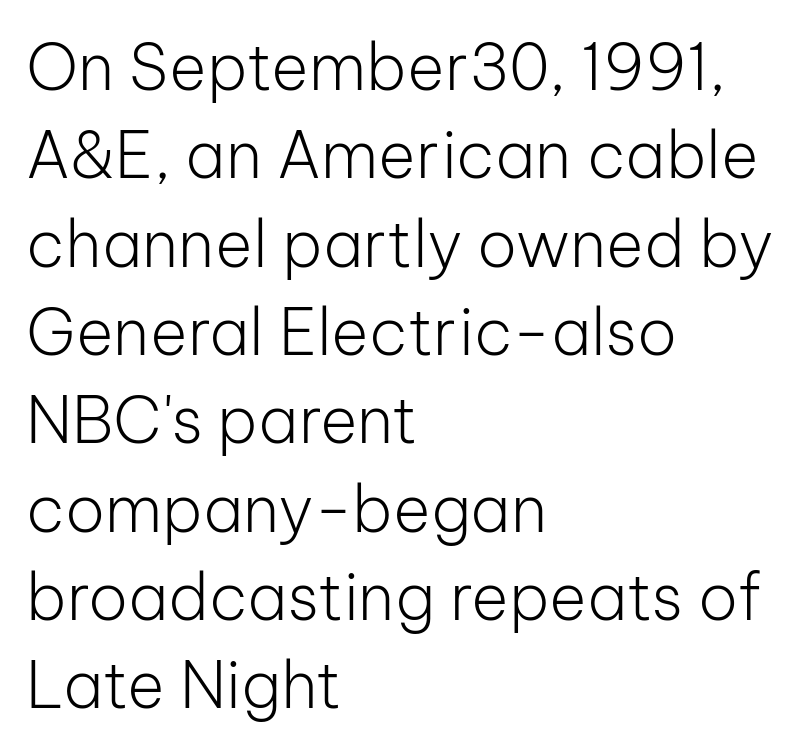
{"serif": "no", "italic": "no", "bold": "no", "weight": "light", "width": "normal", "stroke_contrast": "low", "x_height": "medium", "monospaced": "no", "underline": "no", "align": "left", "line_spacing": "normal", "line_spacing_ratio": 1.38, "letter_spacing": "normal", "letter_spacing_em": 0.0, "glyph_px": 64}
